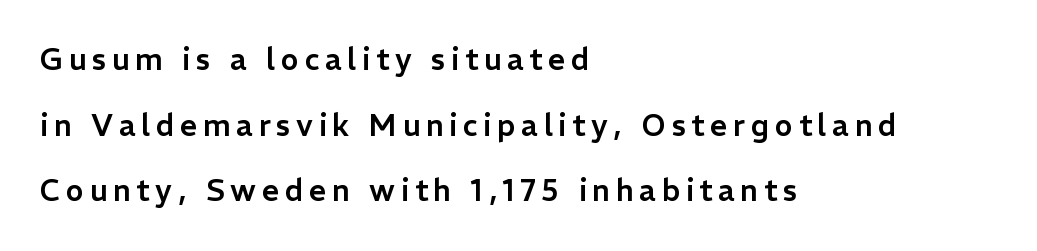
{"serif": "no", "italic": "no", "width": "normal", "stroke_contrast": "low", "x_height": "medium", "monospaced": "no", "underline": "no", "align": "left", "line_spacing": "loose", "line_spacing_ratio": 2.19, "glyph_px": 30}
